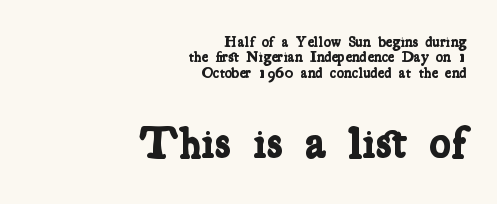
The image shows 45 px bold, condensed serif type; set right-aligned, tight line spacing (1.02x), normal letter spacing, not underlined; the second (bottom) block is 3.0x larger; low stroke contrast and a medium x-height.
